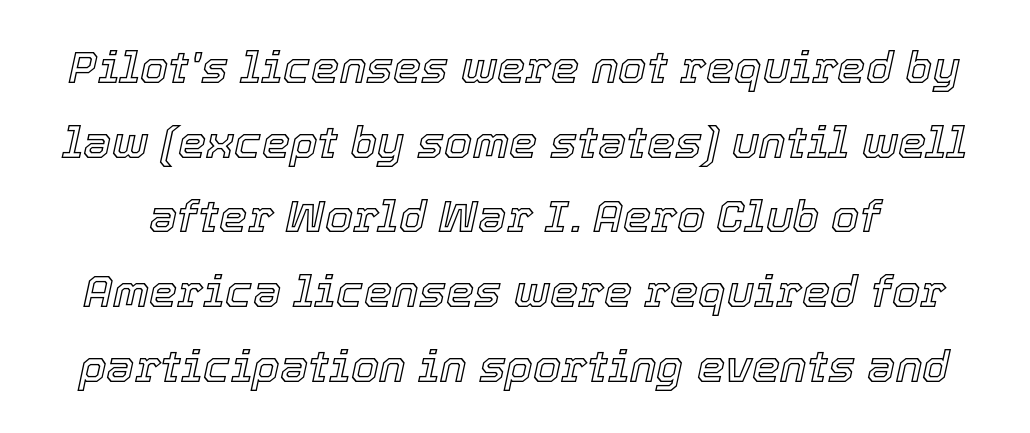
{"italic": "yes", "lean": "right", "slant_degrees": 12, "width": "normal", "x_height": "medium", "monospaced": "no", "underline": "no", "line_spacing": "normal", "line_spacing_ratio": 1.66, "letter_spacing": "normal", "letter_spacing_em": 0.0, "glyph_px": 45}
